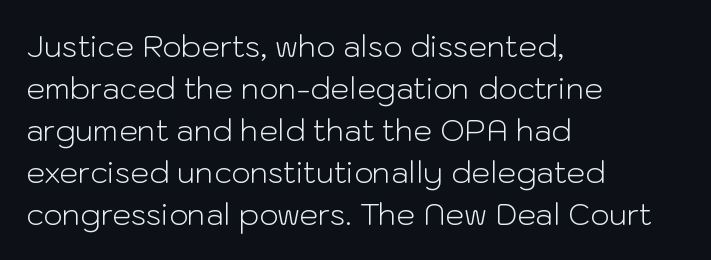
The image shows 30 px light sans-serif type, upright; set left-aligned, normal line spacing (1.4x), normal letter spacing, not underlined; low stroke contrast and a medium x-height.
